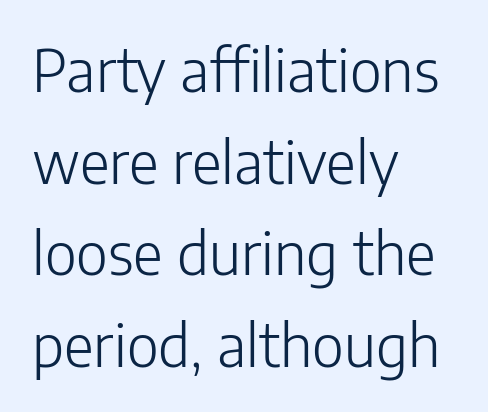
{"serif": "no", "italic": "no", "bold": "no", "weight": "light", "width": "normal", "stroke_contrast": "low", "x_height": "medium", "monospaced": "no", "underline": "no", "align": "left", "line_spacing": "normal", "line_spacing_ratio": 1.58, "letter_spacing": "normal", "letter_spacing_em": 0.0, "glyph_px": 58}
